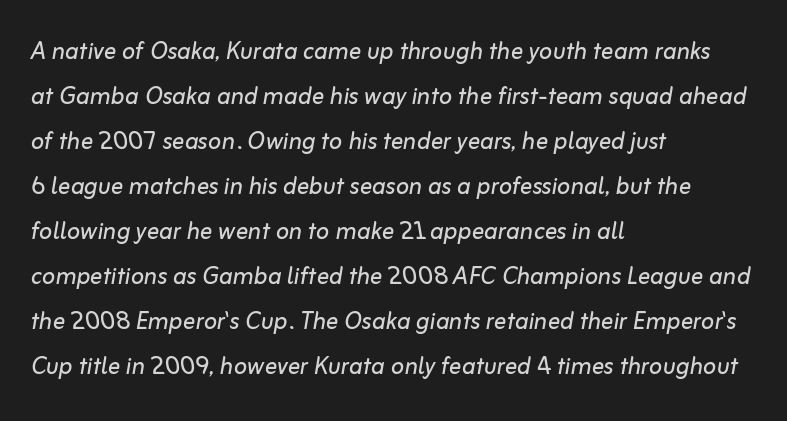
Q: Is the text bold? A: No.
Q: Is the text italic (slanted)? A: Yes, it leans right by about 10 degrees.
Q: Is the text underlined? A: No.
Q: How is the paragraph aligned? A: Left-aligned.
Q: Is the spacing between letters normal or unusually wide? A: Normal.
Q: Is the spacing between lines tight, normal or loose? A: Normal.
Q: Width (condensed, normal, or wide)? A: Normal.
Q: Stroke contrast? A: Low.
Q: x-height? A: Medium.
Q: Monospaced? A: No.
